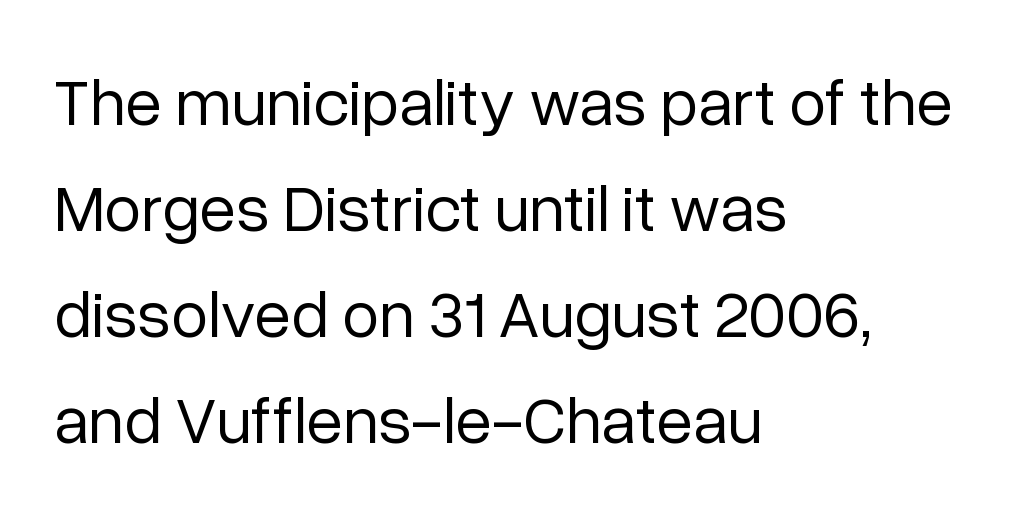
Q: Is the text bold? A: No.
Q: Is the text italic (slanted)? A: No, it is upright.
Q: Is the typeface a serif or a sans-serif typeface? A: Sans-serif.
Q: Is the text underlined? A: No.
Q: How is the paragraph aligned? A: Left-aligned.
Q: Is the spacing between letters normal or unusually wide? A: Normal.
Q: Is the spacing between lines tight, normal or loose? A: Normal.
Q: Width (condensed, normal, or wide)? A: Normal.
Q: Stroke contrast? A: Low.
Q: x-height? A: Medium.
Q: Monospaced? A: No.
